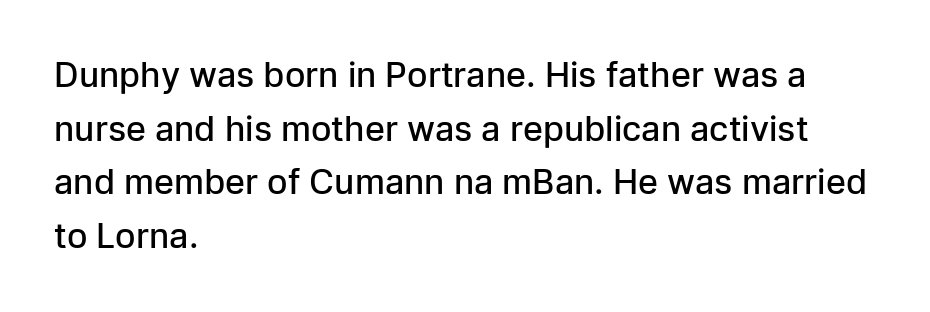
Q: Is the text bold? A: Semi-bold.
Q: Is the text italic (slanted)? A: No, it is upright.
Q: Is the typeface a serif or a sans-serif typeface? A: Sans-serif.
Q: Is the text underlined? A: No.
Q: How is the paragraph aligned? A: Left-aligned.
Q: Is the spacing between letters normal or unusually wide? A: Normal.
Q: Is the spacing between lines tight, normal or loose? A: Normal.
Q: Width (condensed, normal, or wide)? A: Normal.
Q: Stroke contrast? A: Low.
Q: x-height? A: Medium.
Q: Monospaced? A: No.
